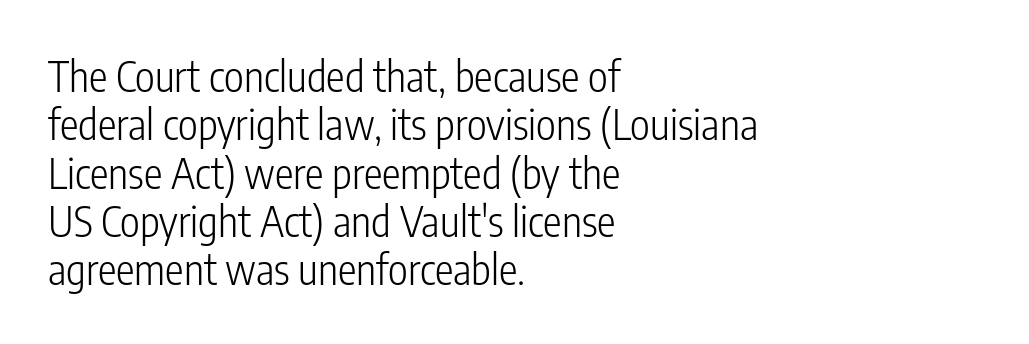
{"serif": "no", "italic": "no", "bold": "no", "weight": "light", "width": "condensed", "stroke_contrast": "low", "x_height": "medium", "monospaced": "no", "underline": "no", "align": "left", "line_spacing": "tight", "line_spacing_ratio": 1.15, "letter_spacing": "normal", "letter_spacing_em": 0.0, "glyph_px": 42}
